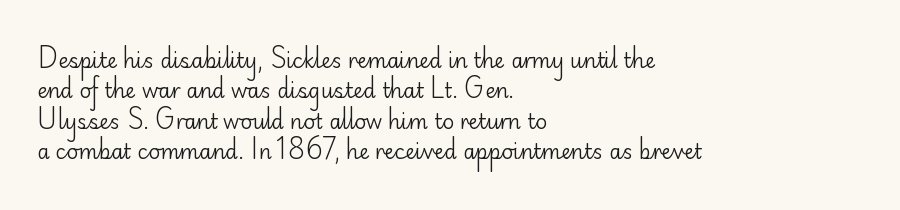
Q: Is the text bold? A: No.
Q: Is the text italic (slanted)? A: No, it is upright.
Q: Is the text underlined? A: No.
Q: How is the paragraph aligned? A: Left-aligned.
Q: Is the spacing between letters normal or unusually wide? A: Normal.
Q: Is the spacing between lines tight, normal or loose? A: Normal.
